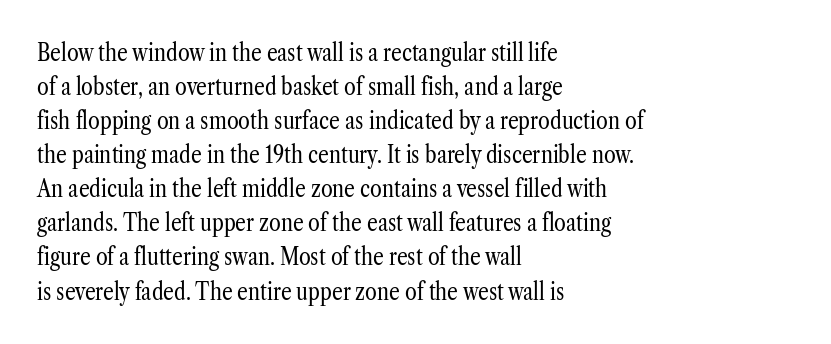
Just letters on the line, the space beneath them empty. The lines sit at an ordinary, default distance from one another. Reading down the block, your eye returns to a fixed left position each line. Think standard paragraph weight, or any step lighter than that.
